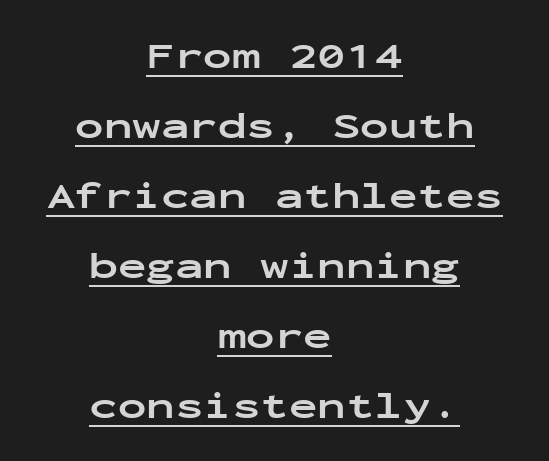
The image shows 38 px bold, wide sans-serif type, upright, monospaced; set centered, line spacing 1.84x, normal letter spacing, underlined; low stroke contrast and a medium x-height.
